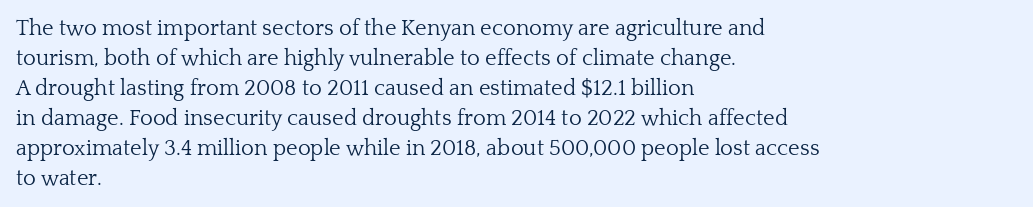
Q: Is the text bold? A: No.
Q: Is the text italic (slanted)? A: No, it is upright.
Q: Is the text underlined? A: No.
Q: How is the paragraph aligned? A: Left-aligned.
Q: Is the spacing between letters normal or unusually wide? A: Normal.
Q: Is the spacing between lines tight, normal or loose? A: Normal.
